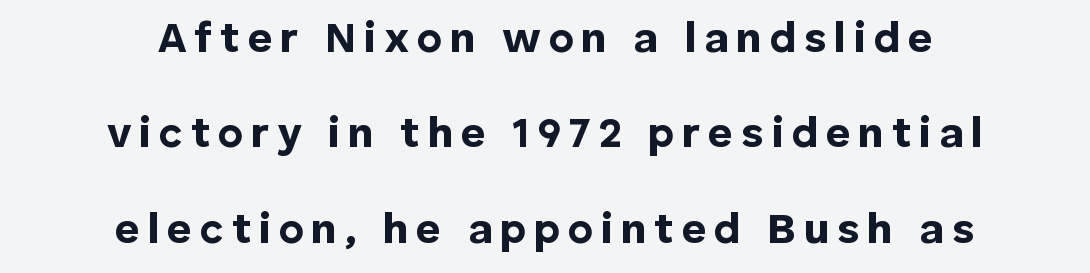
Italic? Not at all — the glyphs are vertical. The face used here has the dense, thick strokes of a bold. Just letters on the line, the space beneath them empty. Horizontal bands of white between lines are thick stripes. Nothing sits at the stroke ends, so this counts as sans-serif.
